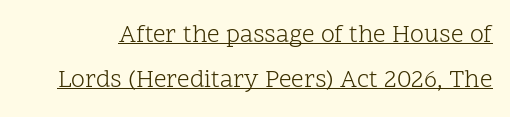
The image shows 25 px text type, upright; set line spacing 1.79x, normal letter spacing, underlined.
